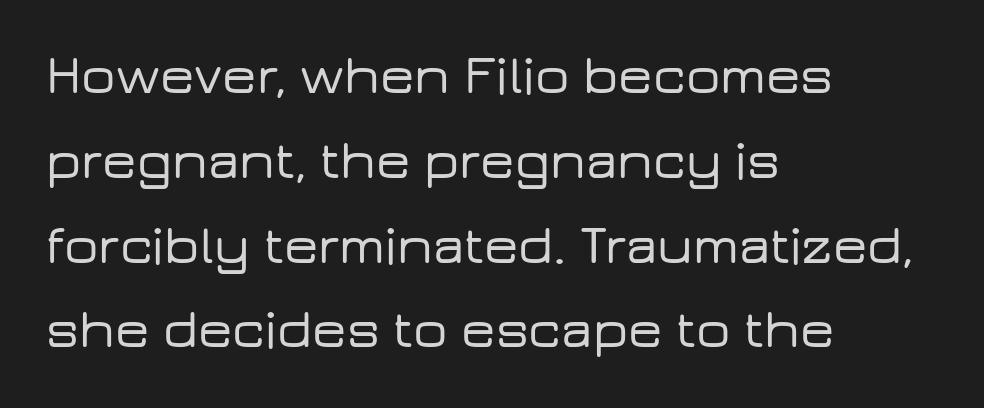
{"serif": "no", "italic": "no", "width": "wide", "stroke_contrast": "low", "x_height": "medium", "monospaced": "no", "underline": "no", "align": "left", "line_spacing": "normal", "line_spacing_ratio": 1.57, "letter_spacing": "normal", "letter_spacing_em": 0.0, "glyph_px": 54}
